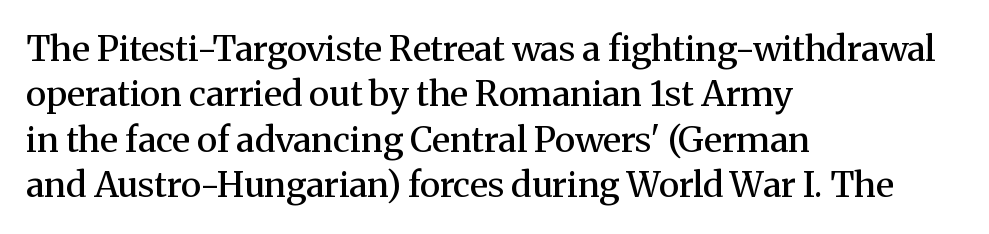
Q: Is the text bold? A: Semi-bold.
Q: Is the text italic (slanted)? A: No, it is upright.
Q: Is the typeface a serif or a sans-serif typeface? A: Serif.
Q: Is the text underlined? A: No.
Q: How is the paragraph aligned? A: Left-aligned.
Q: Is the spacing between letters normal or unusually wide? A: Normal.
Q: Is the spacing between lines tight, normal or loose? A: Normal.
Q: Width (condensed, normal, or wide)? A: Normal.
Q: Stroke contrast? A: Medium.
Q: x-height? A: Medium.
Q: Monospaced? A: No.
